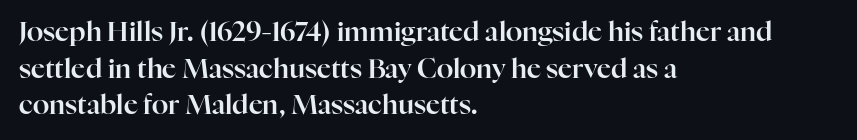
The image shows 27 px text type, upright; set left-aligned, normal line spacing (1.36x), normal letter spacing, not underlined.
